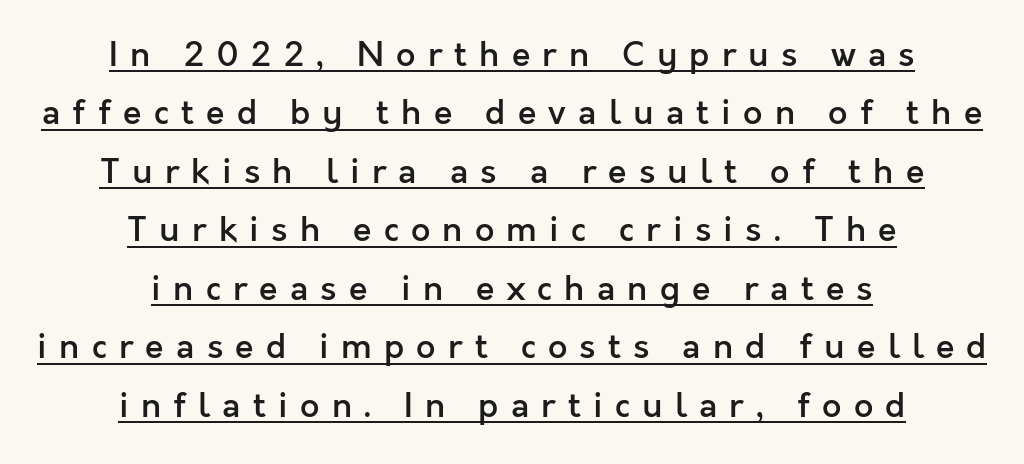
The image shows 34 px semibold sans-serif type, upright; set centered, line spacing 1.72x, unusually wide letter spacing (+0.36 em), underlined; a medium x-height.
